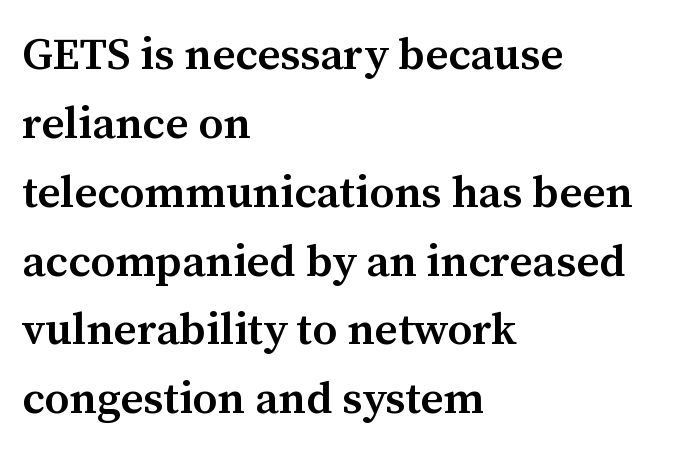
The typesetter chose a ragged-right arrangement here. The space between consecutive lines is moderate. Clear beneath every line of the passage. The rendering shows small feet on the letterforms — a serif design. This is moderately heavy type, rendered in semibold. Is this a fixed-width face? No — the glyphs have proportional, varying widths.
